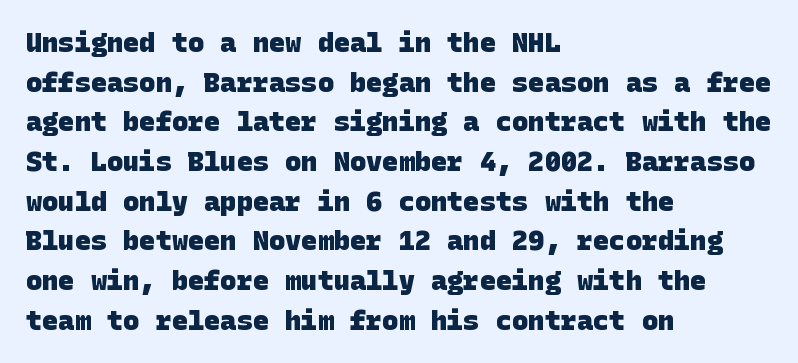
{"bold": "yes", "underline": "no", "align": "left", "line_spacing": "normal", "line_spacing_ratio": 1.47, "letter_spacing": "normal", "letter_spacing_em": 0.0, "glyph_px": 27}
